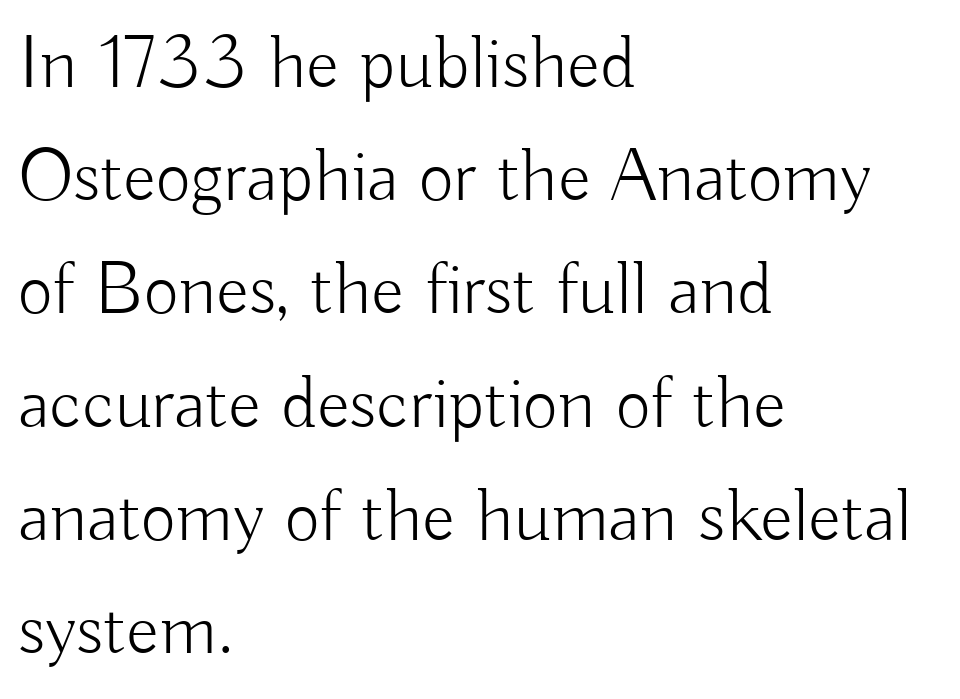
Q: Is the text bold? A: No.
Q: Is the text italic (slanted)? A: No, it is upright.
Q: Is the typeface a serif or a sans-serif typeface? A: Sans-serif.
Q: Is the text underlined? A: No.
Q: How is the paragraph aligned? A: Left-aligned.
Q: Is the spacing between letters normal or unusually wide? A: Normal.
Q: Is the spacing between lines tight, normal or loose? A: Normal.
Q: Width (condensed, normal, or wide)? A: Normal.
Q: Stroke contrast? A: Low.
Q: x-height? A: Small.
Q: Monospaced? A: No.
